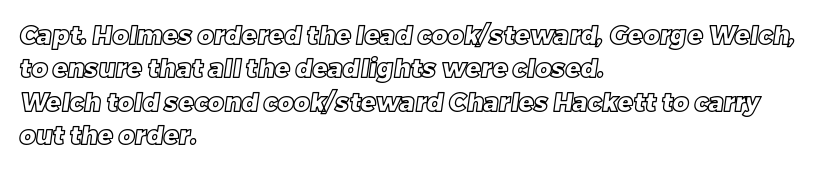
Q: Is the text underlined? A: No.
Q: How is the paragraph aligned? A: Left-aligned.
Q: Is the spacing between letters normal or unusually wide? A: Normal.
Q: Is the spacing between lines tight, normal or loose? A: Normal.
